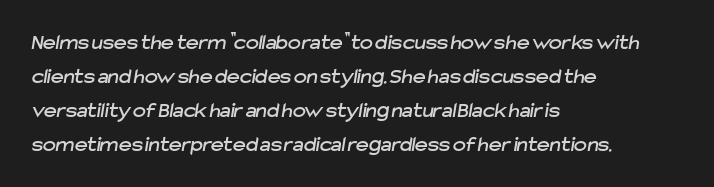
{"underline": "no", "align": "left", "line_spacing": "normal", "line_spacing_ratio": 1.54, "letter_spacing": "normal", "letter_spacing_em": 0.0, "glyph_px": 22}
